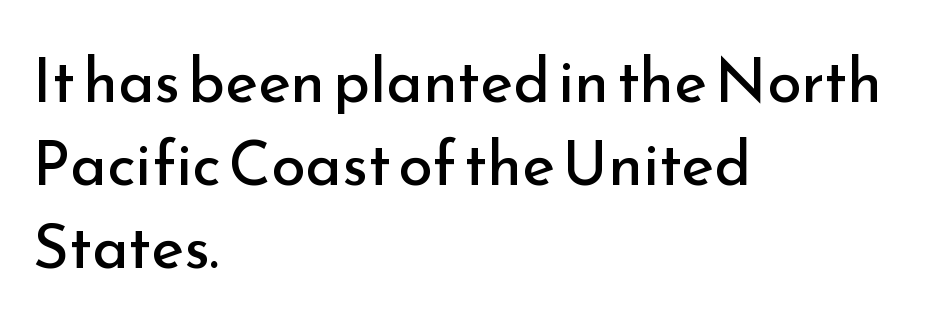
{"serif": "no", "italic": "no", "bold": "no", "weight": "regular", "width": "normal", "stroke_contrast": "low", "x_height": "small", "monospaced": "no", "underline": "no", "align": "left", "line_spacing": "normal", "line_spacing_ratio": 1.34, "letter_spacing": "normal", "letter_spacing_em": 0.0, "glyph_px": 62}
